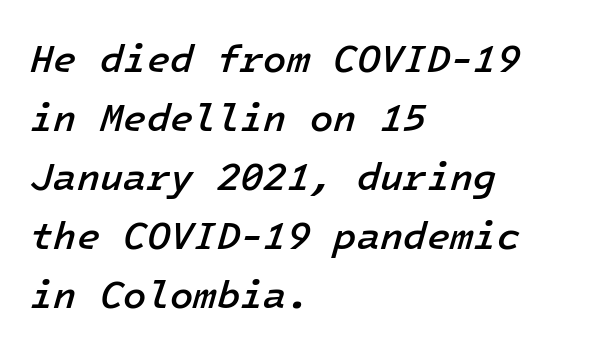
Q: Is the text bold? A: Semi-bold.
Q: Is the text italic (slanted)? A: Yes, it leans right by about 16 degrees.
Q: Is the text underlined? A: No.
Q: How is the paragraph aligned? A: Left-aligned.
Q: Is the spacing between letters normal or unusually wide? A: Normal.
Q: Is the spacing between lines tight, normal or loose? A: Normal.
Q: Width (condensed, normal, or wide)? A: Normal.
Q: Stroke contrast? A: Low.
Q: x-height? A: Medium.
